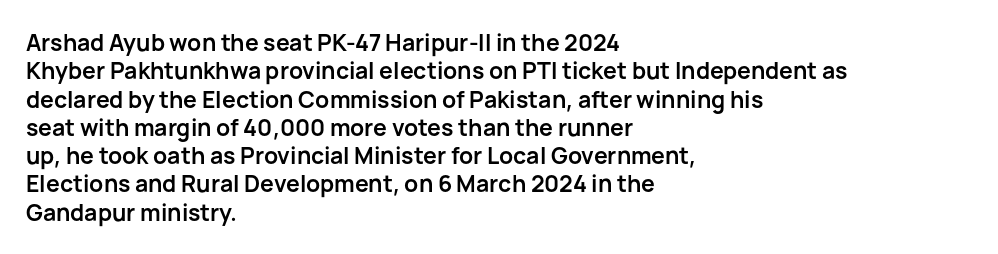
Plain, unruled lines of type. Heft: maximum for text — a bold. The tracking reads as untouched default to a designer's eye. Nope, not italic — everything's standing straight.
